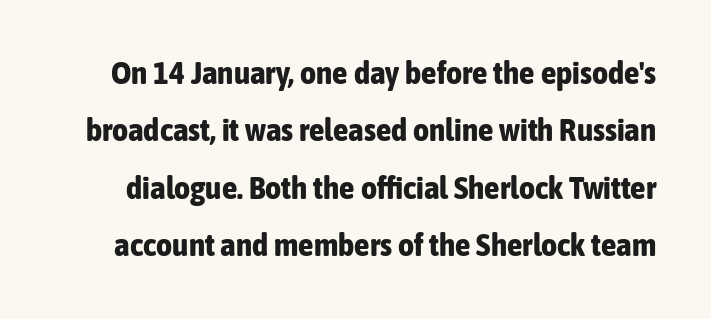
{"serif": "no", "italic": "no", "bold": "yes", "weight": "bold", "width": "condensed", "stroke_contrast": "low", "x_height": "medium", "monospaced": "no", "underline": "no", "line_spacing_ratio": 1.85, "letter_spacing": "normal", "letter_spacing_em": 0.0, "glyph_px": 31}
